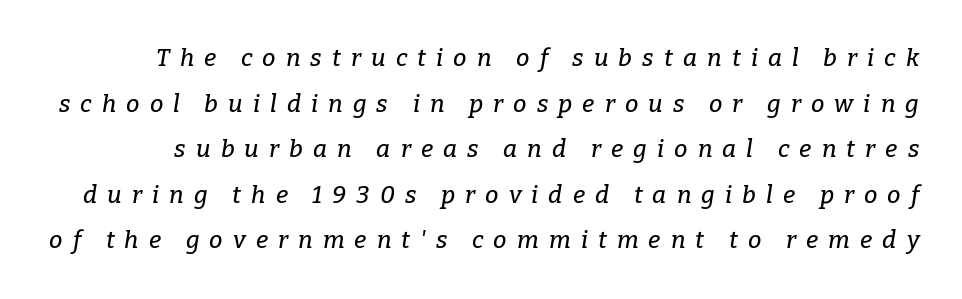
Q: Is the text italic (slanted)? A: Yes, it leans right by about 9 degrees.
Q: Is the text underlined? A: No.
Q: Is the spacing between letters normal or unusually wide? A: Unusually wide.
Q: Is the spacing between lines tight, normal or loose? A: Loose.
